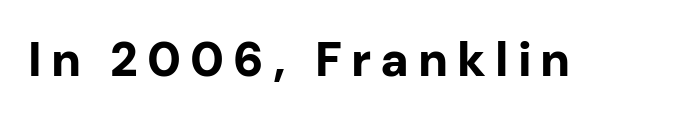
Letterform terminals end flat and unadorned throughout the passage. The passage shown is typed in a proportional face where columns would drift. This is the regular roman posture of the typeface. The strokes are fattened all the way to bold. Any mark beneath the type? The region is blank.
